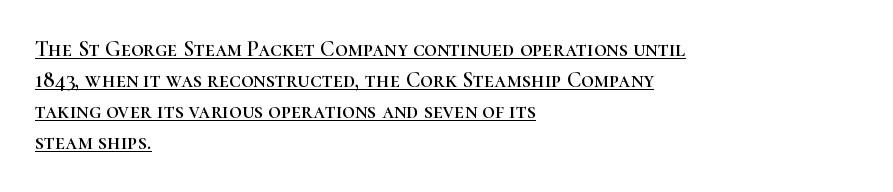
The image shows 22 px text type, upright; set left-aligned, normal line spacing (1.41x), normal letter spacing, underlined.
